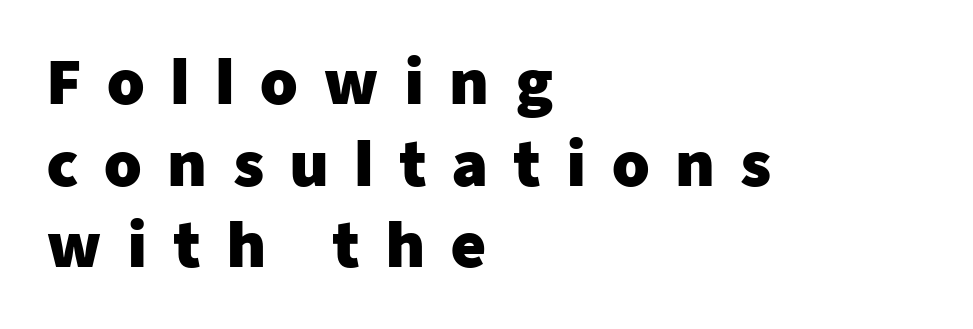
Q: Is the text bold? A: Yes.
Q: Is the text italic (slanted)? A: No, it is upright.
Q: Is the typeface a serif or a sans-serif typeface? A: Sans-serif.
Q: Is the text underlined? A: No.
Q: How is the paragraph aligned? A: Left-aligned.
Q: Is the spacing between letters normal or unusually wide? A: Unusually wide.
Q: Is the spacing between lines tight, normal or loose? A: Normal.
Q: Width (condensed, normal, or wide)? A: Normal.
Q: Stroke contrast? A: Low.
Q: x-height? A: Medium.
Q: Monospaced? A: No.
